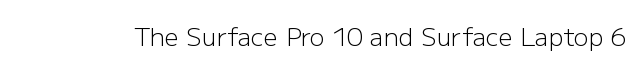
Q: Is the text bold? A: No.
Q: Is the text italic (slanted)? A: No, it is upright.
Q: Is the text underlined? A: No.
Q: Is the spacing between letters normal or unusually wide? A: Normal.
